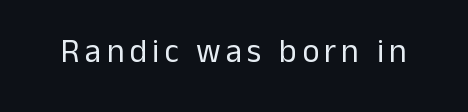
The image shows 33 px regular-weight sans-serif type, upright; set not underlined; low stroke contrast and a medium x-height.
